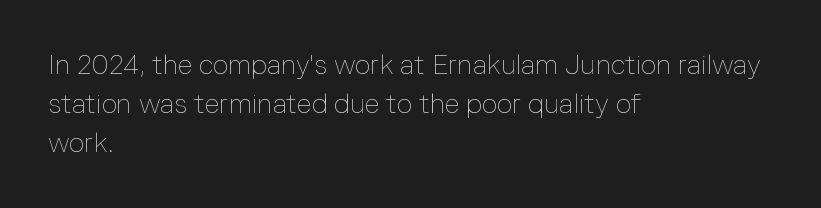
Q: Is the text bold? A: No.
Q: Is the text italic (slanted)? A: No, it is upright.
Q: Is the text underlined? A: No.
Q: How is the paragraph aligned? A: Left-aligned.
Q: Is the spacing between letters normal or unusually wide? A: Normal.
Q: Is the spacing between lines tight, normal or loose? A: Normal.
